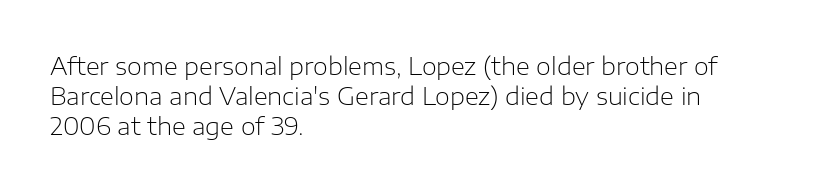
{"italic": "no", "bold": "no", "underline": "no", "align": "left", "line_spacing_ratio": 1.24, "letter_spacing": "normal", "letter_spacing_em": 0.0, "glyph_px": 24}
